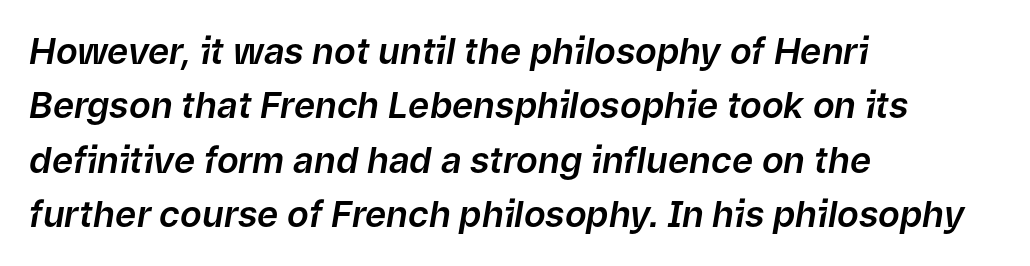
The image shows 36 px text type, italic (leaning right); set left-aligned, normal line spacing (1.51x), normal letter spacing, not underlined; low stroke contrast and a medium x-height.
